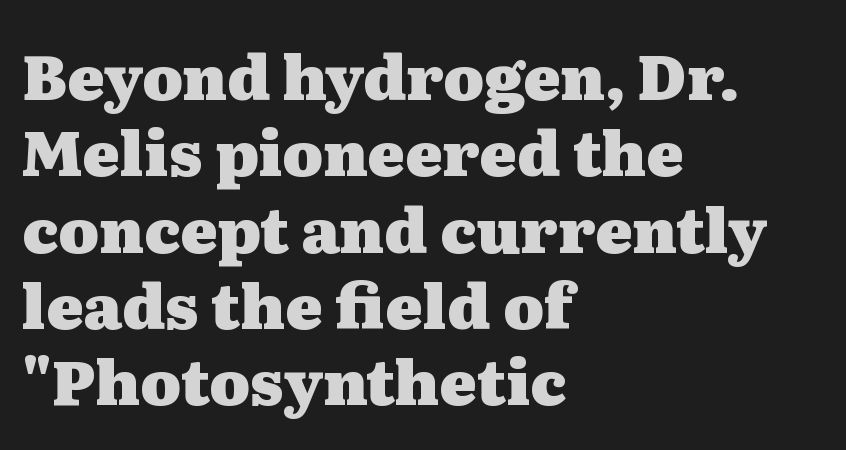
Tracking value appears to be zero — textbook default spacing. On the weight axis this lands at bold, roughly 700. Anything drawn beneath the words? Only blank space. A roman cut, with each character standing at attention. Left-aligned paragraph, ragged on the right. The letters advance in unequal steps, a hallmark of proportional type.
